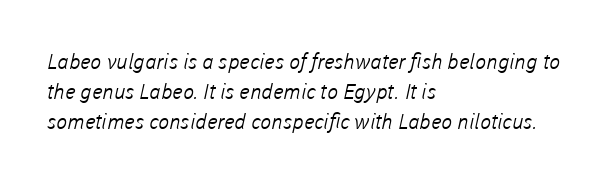
The image shows 21 px text type; set left-aligned, normal line spacing (1.44x), normal letter spacing, not underlined.
